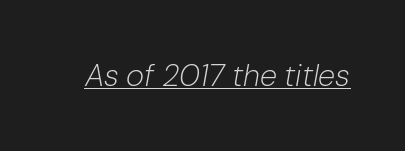
In designer terms, the underline attribute is active on this setting. The line texture is even and compact thanks to regular tracking. No letter is thick-stroked: the sample isn't bold. Looks like regular typesetting: each glyph gets only the width it needs.
